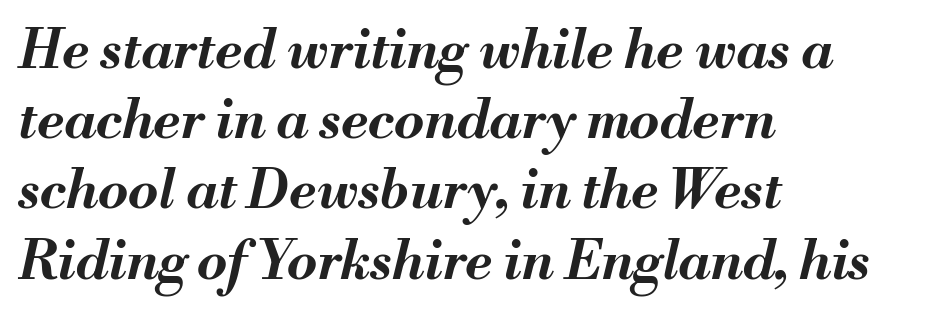
{"italic": "yes", "lean": "right", "slant_degrees": 13, "bold": "yes", "weight": "bold", "width": "normal", "stroke_contrast": "medium", "x_height": "small", "monospaced": "no", "underline": "no", "align": "left", "line_spacing": "normal", "line_spacing_ratio": 1.3, "letter_spacing": "normal", "letter_spacing_em": 0.0, "glyph_px": 54}
